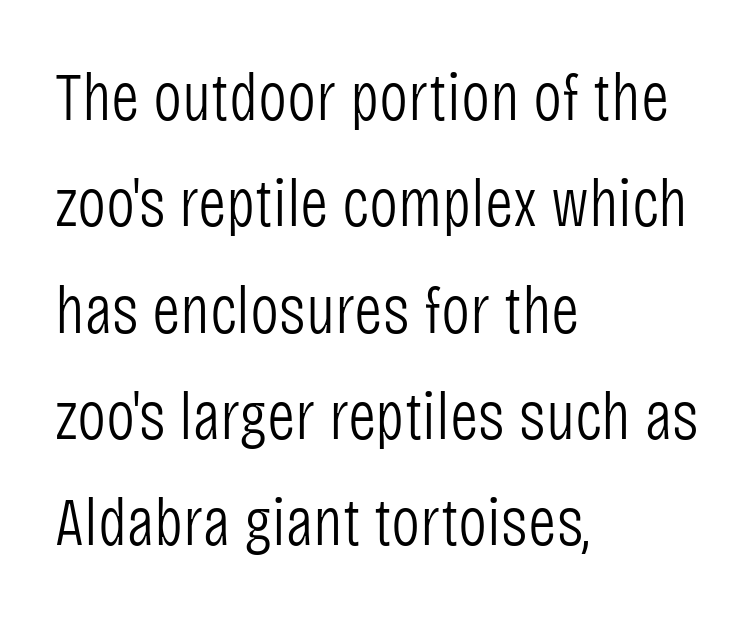
Is the stroke heavy? The answer is a plain regular-or-lighter. Anything drawn beneath the words? Only blank space. No feet cap the strokes, marking this as sans-serif type. Line spacing here is normal. Ordinary non-slanted type is in use. Each word holds together tightly as a unit, with standard inter-letter gaps.
